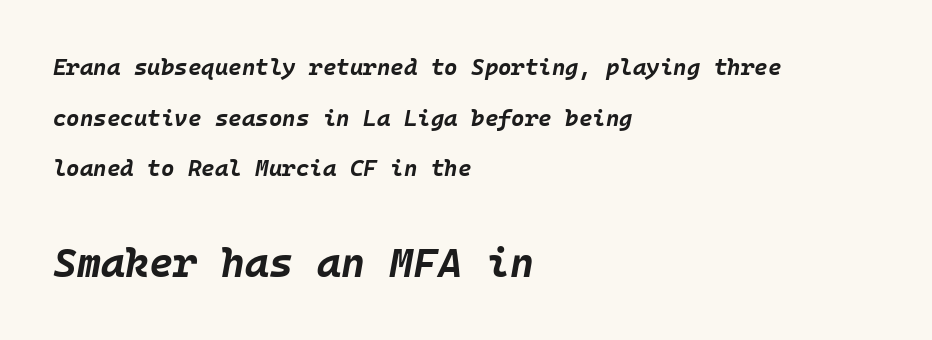
The image shows 41 px bold type, italic (leaning right); set left-aligned, loose line spacing (2.2x), normal letter spacing, not underlined; the second (bottom) block is 1.78x larger; low stroke contrast and a large x-height.
